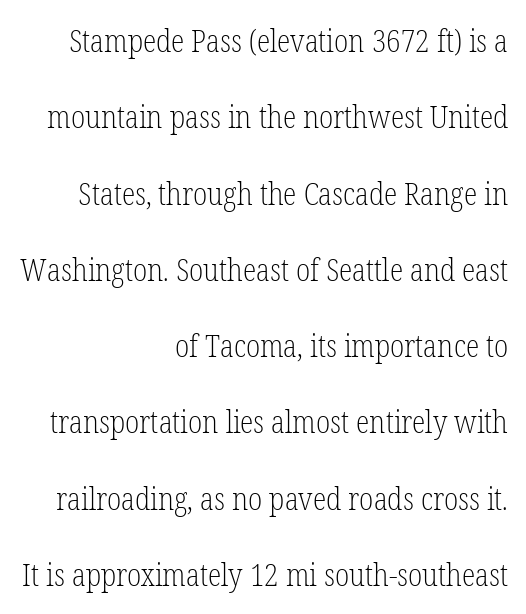
The image shows 31 px light, condensed serif type, upright; set right-aligned, loose line spacing (2.46x), normal letter spacing, not underlined; low stroke contrast and a medium x-height.
